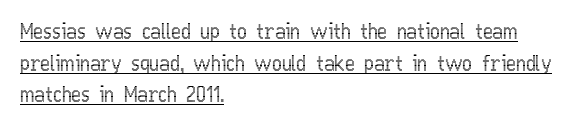
{"italic": "no", "underline": "yes", "align": "left", "line_spacing": "normal", "line_spacing_ratio": 1.51, "letter_spacing": "normal", "letter_spacing_em": 0.0, "glyph_px": 21}
